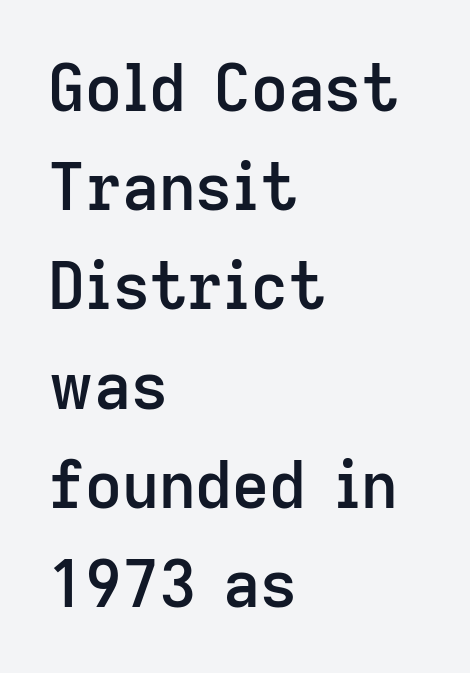
Q: Is the text bold? A: Semi-bold.
Q: Is the text italic (slanted)? A: No, it is upright.
Q: Is the typeface a serif or a sans-serif typeface? A: Sans-serif.
Q: Is the text underlined? A: No.
Q: How is the paragraph aligned? A: Left-aligned.
Q: Is the spacing between letters normal or unusually wide? A: Normal.
Q: Is the spacing between lines tight, normal or loose? A: Normal.
Q: Width (condensed, normal, or wide)? A: Normal.
Q: Stroke contrast? A: Low.
Q: x-height? A: Medium.
Q: Monospaced? A: No.
